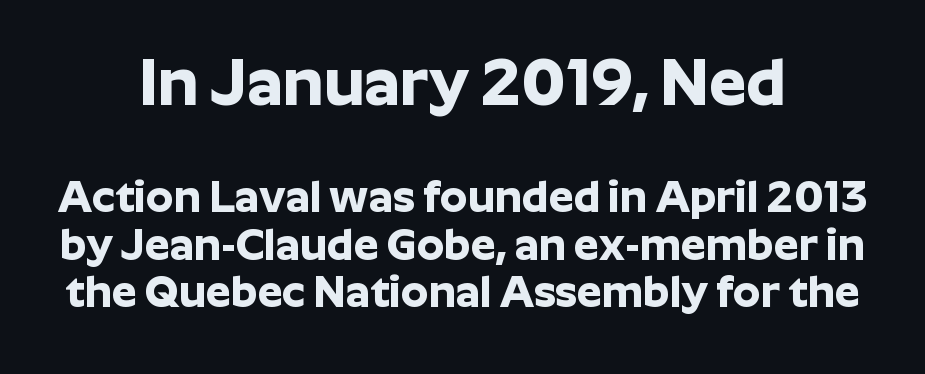
You can tell from the bare stems that sans-serif type was used. Spacing verdict: proportional, widths tailored to each character. The more generous point size was reserved for the upper chunk. There is no visible air inserted between adjacent glyphs. Tightly led — the rows are bunched. One-word summary of the alignment: center.
